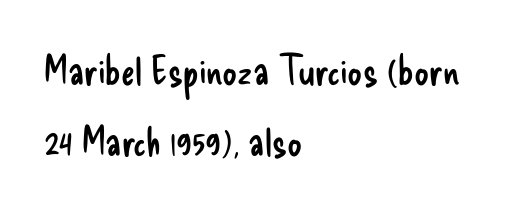
The image shows 41 px regular-weight, condensed sans-serif type, upright; set left-aligned, line spacing 1.72x, normal letter spacing, not underlined; low stroke contrast and a small x-height.
